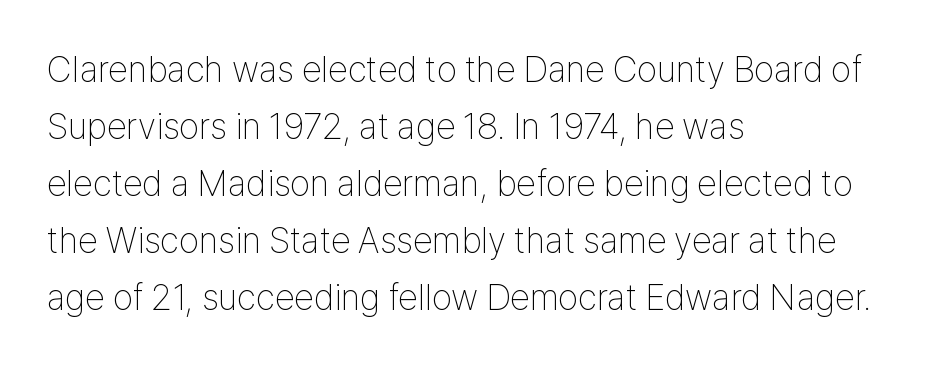
{"serif": "no", "italic": "no", "bold": "no", "weight": "thin", "width": "condensed", "stroke_contrast": "low", "x_height": "medium", "monospaced": "no", "underline": "no", "align": "left", "line_spacing": "normal", "line_spacing_ratio": 1.58, "letter_spacing": "normal", "letter_spacing_em": 0.0, "glyph_px": 36}
